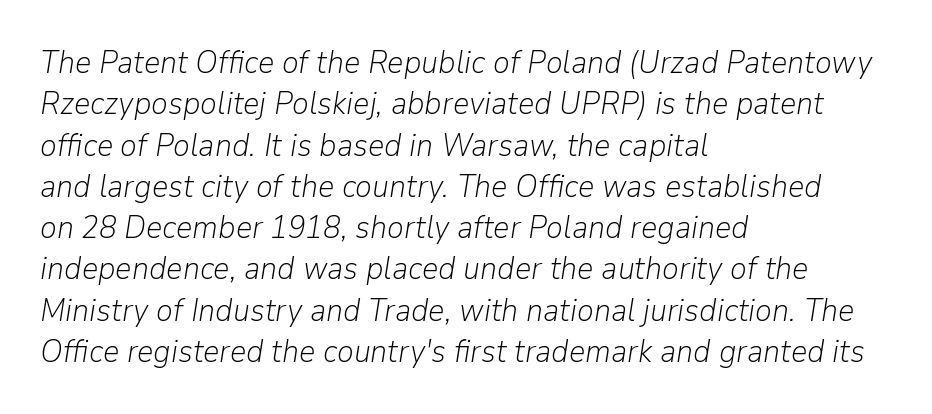
{"italic": "yes", "lean": "right", "slant_degrees": 9, "bold": "no", "weight": "light", "width": "normal", "stroke_contrast": "low", "x_height": "medium", "monospaced": "no", "underline": "no", "align": "left", "line_spacing": "normal", "line_spacing_ratio": 1.29, "letter_spacing": "normal", "letter_spacing_em": 0.0, "glyph_px": 32}
